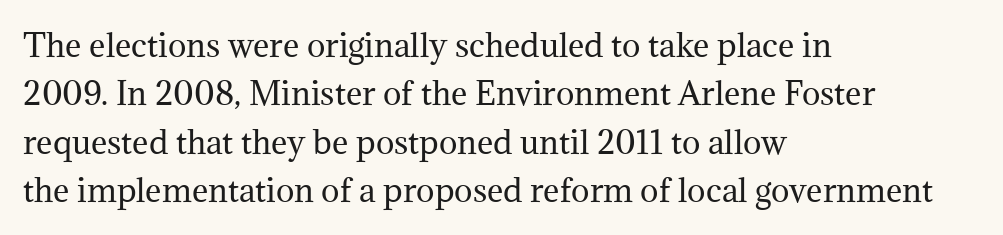
Note the varied advance widths — an 'i' is clearly narrower than an 'm'. The setting favours the left margin, as ordinary paragraphs usually do. The font sits on the lighter half of the weight spectrum, regular included. Ascenders rise straight up at ninety degrees. Examine the stroke ends and you'll spot serifs.
